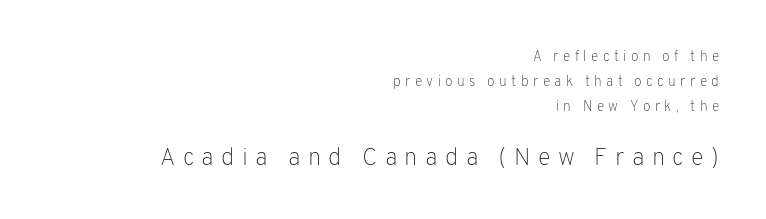
The image shows 24 px text type, upright; set right-aligned, line spacing 1.78x, unusually wide letter spacing (+0.31 em), not underlined; the second (bottom) block is 1.71x larger.
